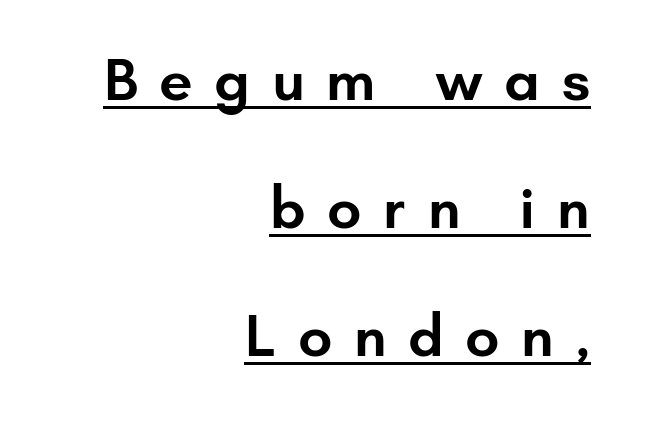
The image shows 60 px semibold sans-serif type, upright; set right-aligned, loose line spacing (2.13x), unusually wide letter spacing (+0.36 em), underlined; low stroke contrast and a small x-height.
